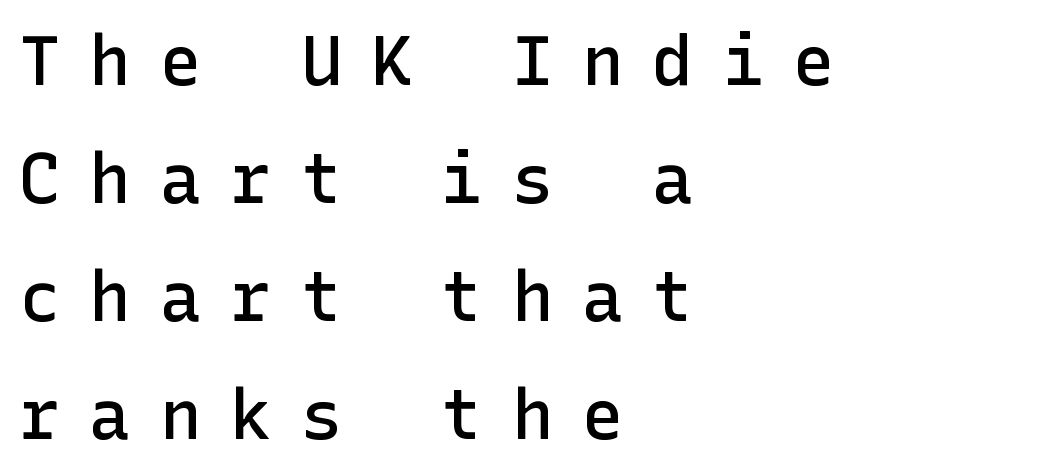
{"serif": "no", "italic": "no", "bold": "semi", "weight": "semibold", "width": "normal", "stroke_contrast": "low", "x_height": "medium", "underline": "no", "align": "left", "line_spacing_ratio": 1.71, "letter_spacing": "wide", "letter_spacing_em": 0.42, "glyph_px": 69}
